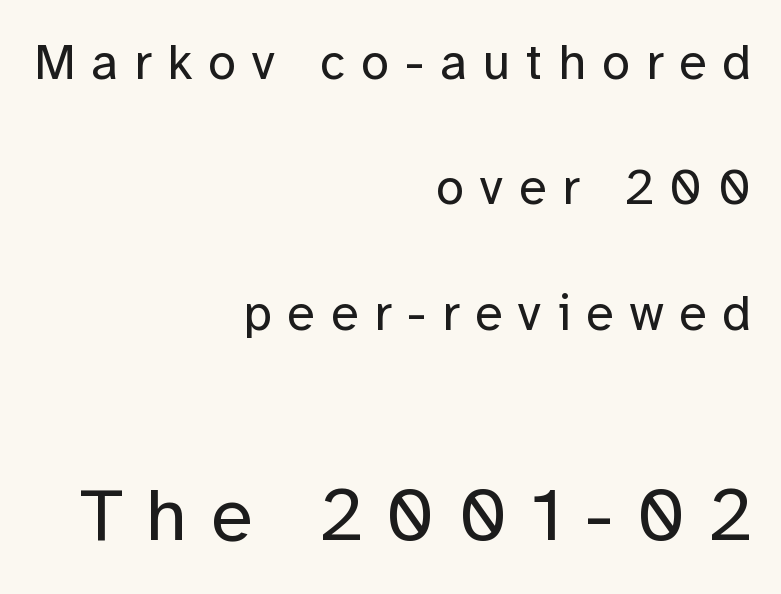
Every stem runs plumb, perpendicular to the baseline. Horizontal bands of white between lines are thick stripes. This rendering widens character spacing well past its baseline value. The cut favours lightness, reaching ordinary text weight at its darkest. Classification — sans serif.
